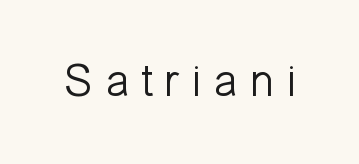
{"serif": "no", "italic": "no", "bold": "no", "weight": "light", "width": "normal", "stroke_contrast": "low", "x_height": "medium", "monospaced": "no", "underline": "no", "letter_spacing": "wide", "letter_spacing_em": 0.24, "glyph_px": 46}
